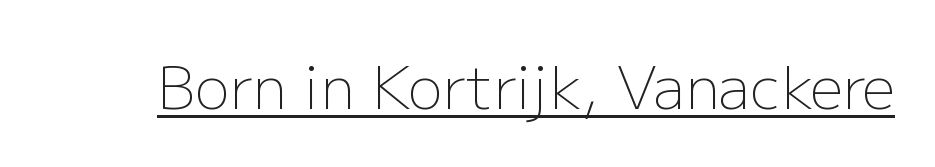
Stems and bowls with no extra thickness — not bold. Is this a fixed-width face? No — the glyphs have proportional, varying widths. Is this a sans? Yes — the strokes have no serifs. Students, note that the glyphs here touch the page at normal intervals.
